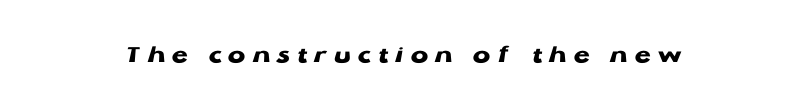
Q: Is the text bold? A: Yes.
Q: Is the text italic (slanted)? A: No, it is upright.
Q: Is the text underlined? A: No.
Q: Is the spacing between letters normal or unusually wide? A: Unusually wide.
